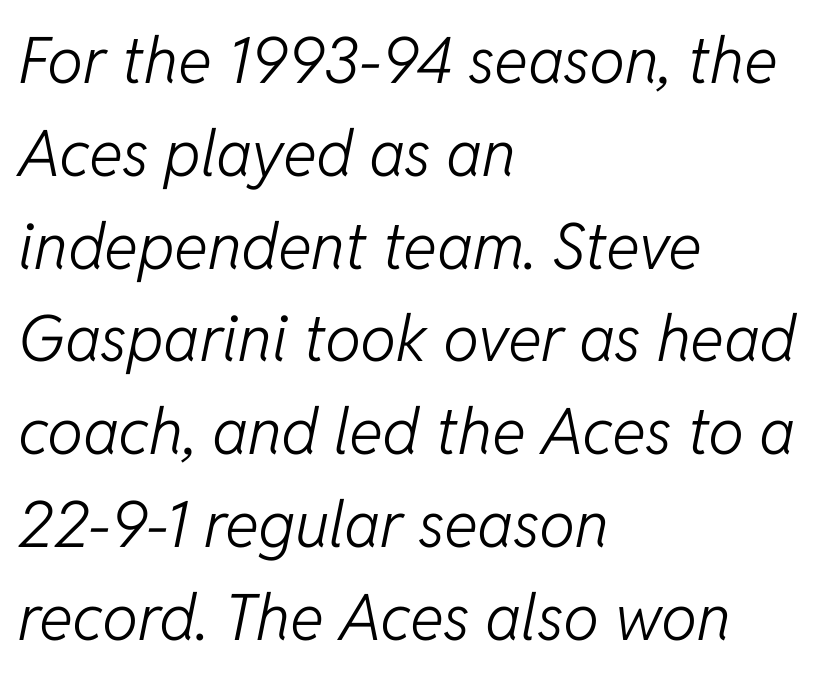
The passage shown stacks its lines at a standard gap. The setting favours the left margin, as ordinary paragraphs usually do. Slant detected: the letters are inclined. No heavy texture on the line: the type isn't bold.
